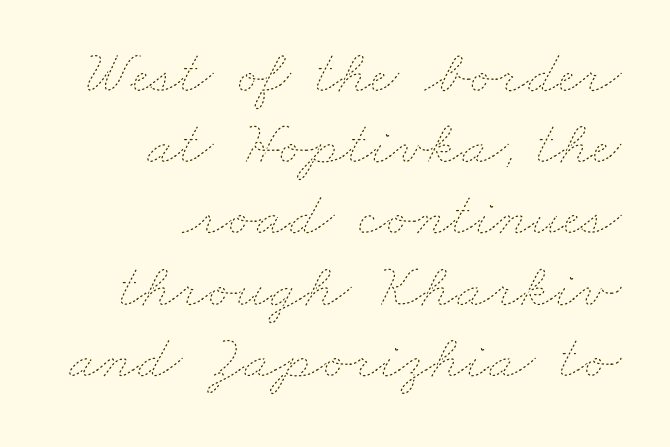
The image shows 63 px thin, wide type; set right-aligned, tight line spacing (1.13x), normal letter spacing, not underlined; low stroke contrast and a small x-height.
